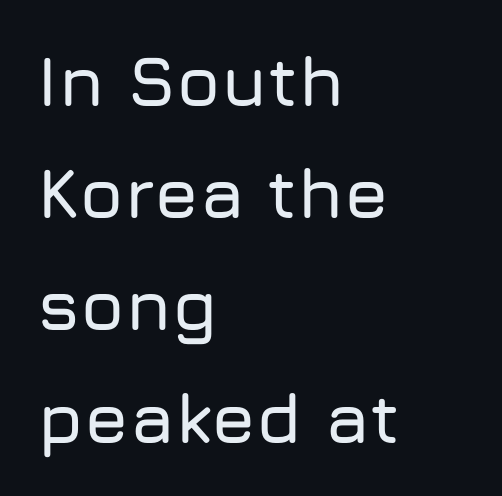
Q: Is the text italic (slanted)? A: No, it is upright.
Q: Is the typeface a serif or a sans-serif typeface? A: Sans-serif.
Q: Is the text underlined? A: No.
Q: How is the paragraph aligned? A: Left-aligned.
Q: Is the spacing between letters normal or unusually wide? A: Normal.
Q: Is the spacing between lines tight, normal or loose? A: Normal.
Q: Width (condensed, normal, or wide)? A: Normal.
Q: Stroke contrast? A: Low.
Q: x-height? A: Medium.
Q: Monospaced? A: No.
